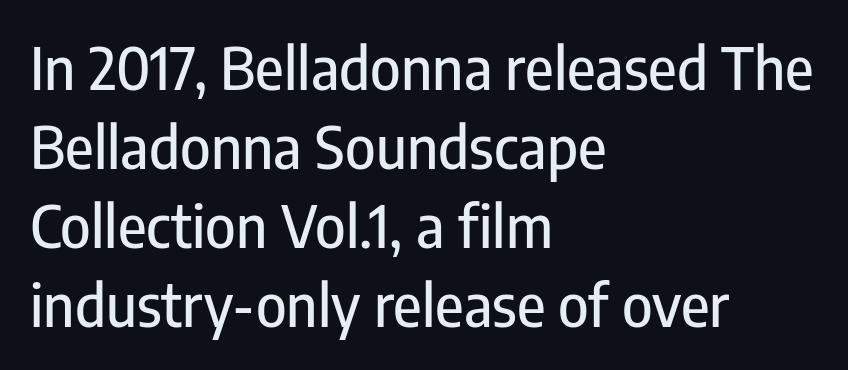
{"serif": "no", "italic": "no", "width": "condensed", "stroke_contrast": "low", "x_height": "medium", "monospaced": "no", "underline": "no", "align": "left", "line_spacing": "normal", "line_spacing_ratio": 1.36, "letter_spacing": "normal", "letter_spacing_em": 0.0, "glyph_px": 58}
